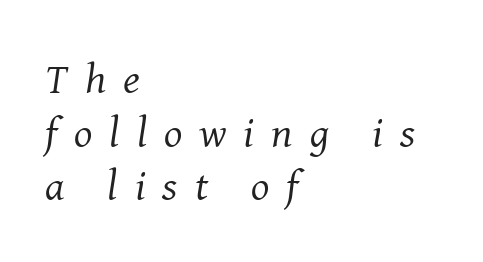
The whole block is typeset with a tilt. Beneath every word, the page is bare. This is serif lettering, the kind often seen in printed books. Varying glyph widths throughout — classic text-font behaviour. The space between consecutive lines is moderate. Visually the block forms a straight wall on the left and a jagged coastline on the right.
